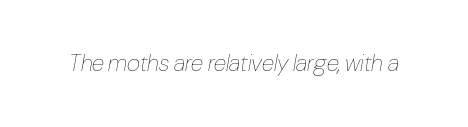
{"italic": "yes", "lean": "right", "slant_degrees": 10, "bold": "no", "underline": "no", "letter_spacing": "normal", "letter_spacing_em": 0.0, "glyph_px": 23}
